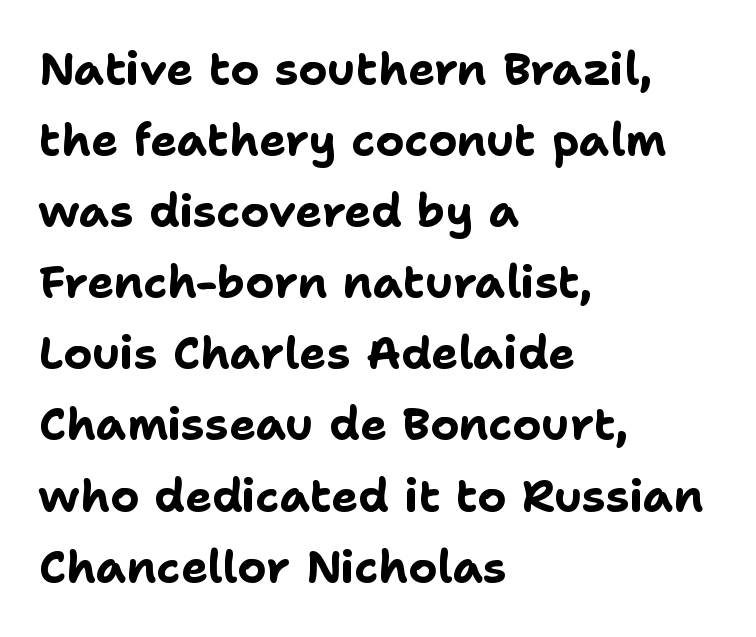
Q: Is the text bold? A: Yes.
Q: Is the text italic (slanted)? A: No, it is upright.
Q: Is the typeface a serif or a sans-serif typeface? A: Sans-serif.
Q: Is the text underlined? A: No.
Q: How is the paragraph aligned? A: Left-aligned.
Q: Is the spacing between letters normal or unusually wide? A: Normal.
Q: Is the spacing between lines tight, normal or loose? A: Normal.
Q: Width (condensed, normal, or wide)? A: Normal.
Q: Stroke contrast? A: Low.
Q: x-height? A: Medium.
Q: Monospaced? A: No.
